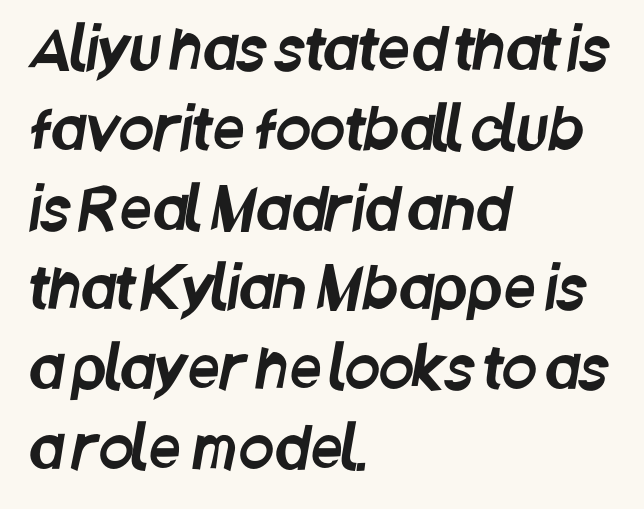
The image shows 57 px condensed sans-serif type; set left-aligned, normal line spacing (1.4x), normal letter spacing, not underlined; low stroke contrast and a large x-height.
